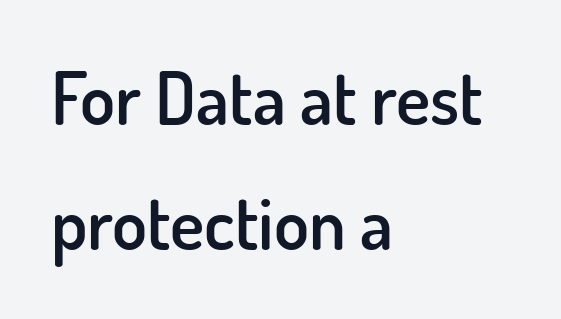
{"serif": "no", "italic": "no", "bold": "semi", "weight": "semibold", "width": "normal", "stroke_contrast": "low", "x_height": "small", "monospaced": "no", "underline": "no", "align": "left", "line_spacing_ratio": 1.73, "letter_spacing": "normal", "letter_spacing_em": 0.0, "glyph_px": 72}
